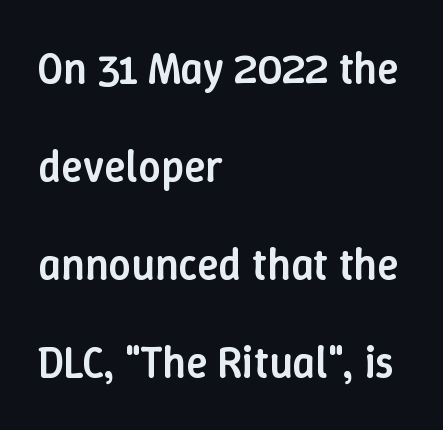
Italic: no, the glyphs are upright roman. Vertical spacing — loose. Inter-character spacing is left at the font's built-in metrics. Where is the straight margin? On the left. How heavy is the stroke? Medium-heavy — a semibold, shy of bold.
